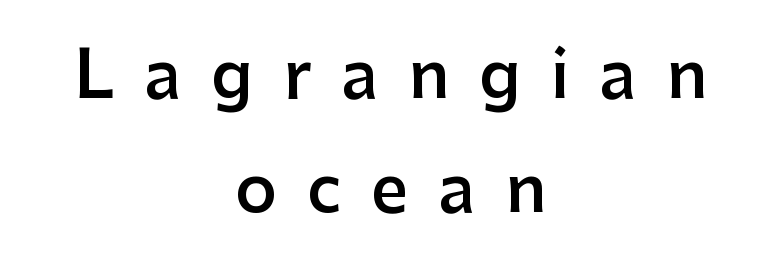
The image shows 65 px semibold sans-serif type, upright; set centered, line spacing 1.76x, unusually wide letter spacing (+0.46 em), not underlined; low stroke contrast and a medium x-height.
